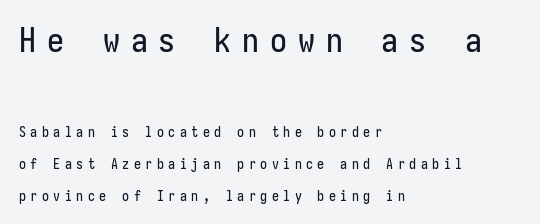
Q: Is the text italic (slanted)? A: No, it is upright.
Q: Is the typeface a serif or a sans-serif typeface? A: Sans-serif.
Q: Is the text underlined? A: No.
Q: How is the paragraph aligned? A: Left-aligned.
Q: Is the spacing between letters normal or unusually wide? A: Unusually wide.
Q: Is the spacing between lines tight, normal or loose? A: Loose.
Q: Which block of text is set in a larger size, the first (top) or the second (bottom)? A: The first (top) one.
Q: Width (condensed, normal, or wide)? A: Condensed.
Q: Stroke contrast? A: Low.
Q: x-height? A: Medium.
Q: Monospaced? A: Yes.
